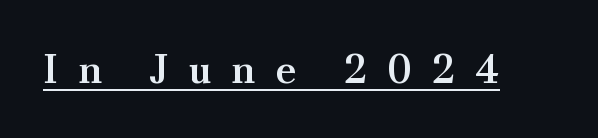
The sample has been set in demibold, a notch under bold. Italic: no, the glyphs are upright roman. Is there an underline? Yes — a line sits under the letters. Yep, those are serifs on the letters. Do the characters align in a grid? No, the font is proportional.
